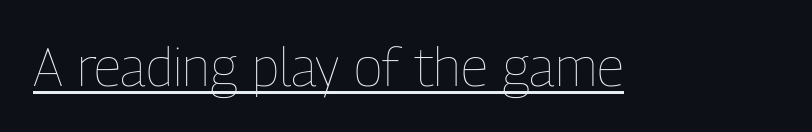
Q: Is the text bold? A: No.
Q: Is the text italic (slanted)? A: No, it is upright.
Q: Is the text underlined? A: Yes.
Q: Is the spacing between letters normal or unusually wide? A: Normal.
Q: Width (condensed, normal, or wide)? A: Condensed.
Q: Stroke contrast? A: Low.
Q: x-height? A: Medium.
Q: Monospaced? A: No.
